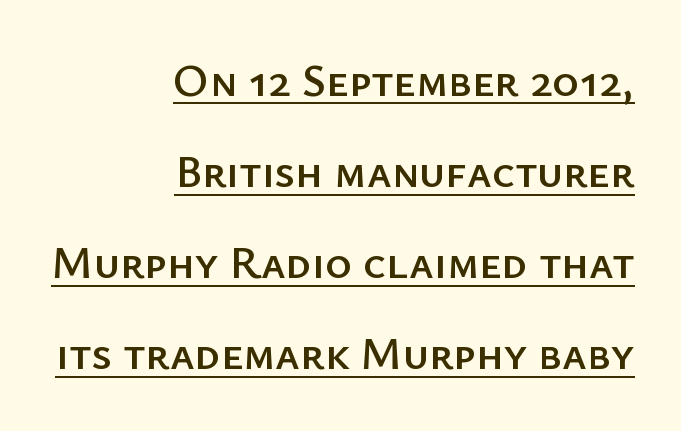
{"serif": "no", "italic": "no", "width": "normal", "stroke_contrast": "low", "x_height": "medium", "monospaced": "no", "underline": "yes", "align": "right", "line_spacing": "loose", "line_spacing_ratio": 1.98, "letter_spacing": "normal", "letter_spacing_em": 0.0, "glyph_px": 46}
